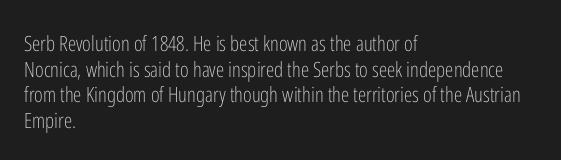
Q: Is the text bold? A: No.
Q: Is the text italic (slanted)? A: No, it is upright.
Q: Is the text underlined? A: No.
Q: How is the paragraph aligned? A: Left-aligned.
Q: Is the spacing between letters normal or unusually wide? A: Normal.
